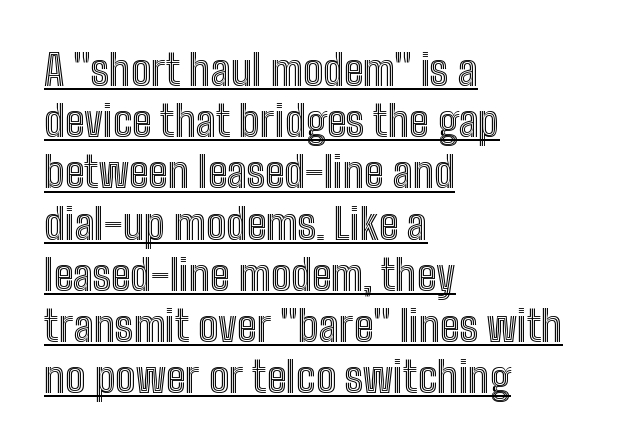
Q: Is the text italic (slanted)? A: No, it is upright.
Q: Is the text underlined? A: Yes.
Q: How is the paragraph aligned? A: Left-aligned.
Q: Is the spacing between letters normal or unusually wide? A: Normal.
Q: Width (condensed, normal, or wide)? A: Condensed.
Q: x-height? A: Medium.
Q: Monospaced? A: No.
